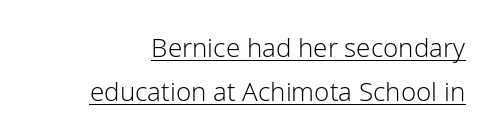
Q: Is the text bold? A: No.
Q: Is the text italic (slanted)? A: No, it is upright.
Q: Is the text underlined? A: Yes.
Q: Is the spacing between letters normal or unusually wide? A: Normal.
Q: Is the spacing between lines tight, normal or loose? A: Normal.
